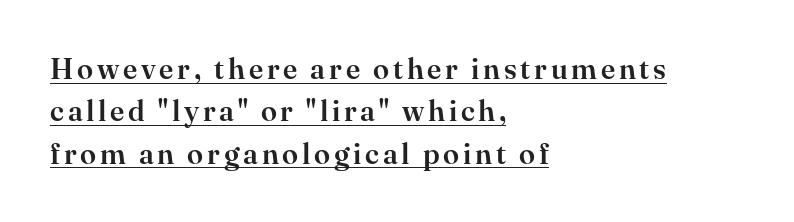
A baseline rule has been typeset under these characters. You could not count columns in this text — the font is proportionally spaced. Reading down the block, your eye returns to a fixed left position each line. Rendered with straight, roman letterforms. Notice how descenders clear the ascenders below comfortably — that's standard leading. A typesetter would label this face a serif.
